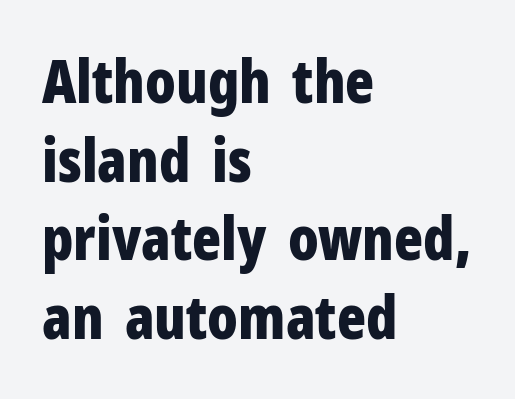
The image shows 60 px bold, condensed sans-serif type, upright; set left-aligned, normal line spacing (1.31x), normal letter spacing, not underlined; low stroke contrast and a medium x-height.
